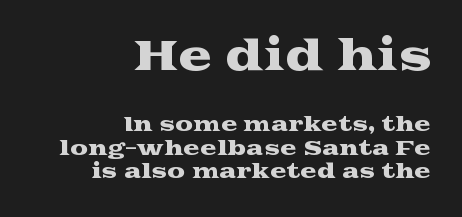
The letterforms sit shoulder to shoulder at normal distance. Observe the serifs anchoring each vertical stroke in this sample. Honestly, there is no underline to notice here at all. Is this a fixed-width face? No — the glyphs have proportional, varying widths.
